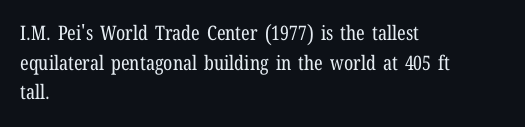
{"italic": "no", "bold": "no", "underline": "no", "align": "left", "line_spacing": "normal", "line_spacing_ratio": 1.48, "letter_spacing": "normal", "letter_spacing_em": 0.0, "glyph_px": 20}
